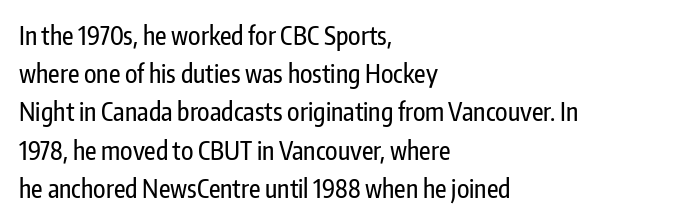
Q: Is the text italic (slanted)? A: No, it is upright.
Q: Is the text underlined? A: No.
Q: How is the paragraph aligned? A: Left-aligned.
Q: Is the spacing between letters normal or unusually wide? A: Normal.
Q: Is the spacing between lines tight, normal or loose? A: Normal.
